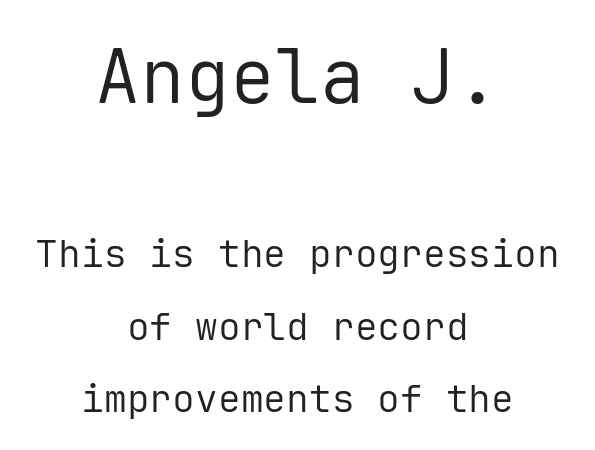
{"serif": "no", "italic": "no", "bold": "no", "weight": "regular", "width": "normal", "stroke_contrast": "low", "x_height": "medium", "monospaced": "yes", "underline": "no", "align": "center", "line_spacing": "loose", "line_spacing_ratio": 1.9, "letter_spacing": "normal", "letter_spacing_em": 0.0, "larger_block": "first", "size_ratio": 1.97, "glyph_px": 75}
